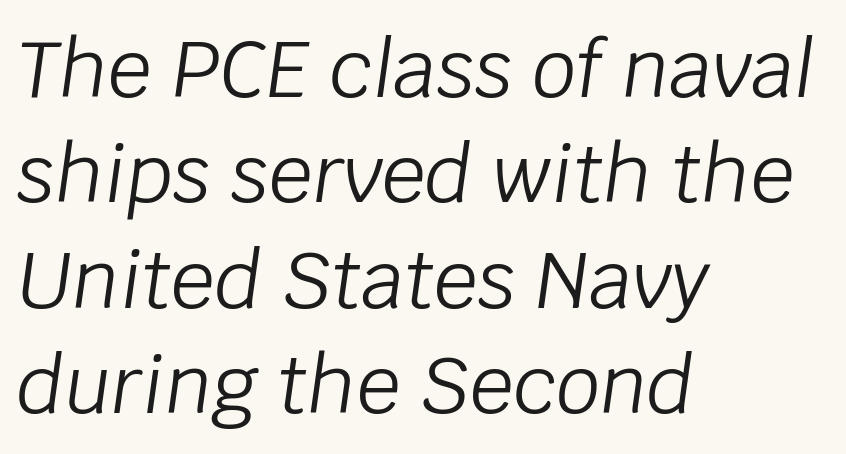
{"italic": "yes", "lean": "right", "slant_degrees": 8, "bold": "no", "weight": "light", "width": "normal", "stroke_contrast": "low", "x_height": "large", "monospaced": "no", "underline": "no", "align": "left", "line_spacing": "normal", "line_spacing_ratio": 1.35, "letter_spacing": "normal", "letter_spacing_em": 0.0, "glyph_px": 78}
